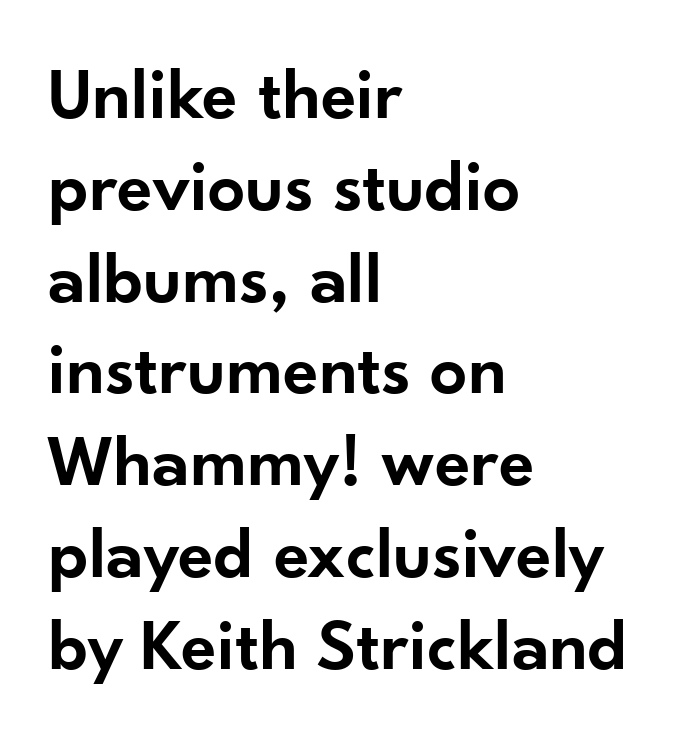
{"serif": "no", "italic": "no", "bold": "semi", "weight": "semibold", "width": "normal", "stroke_contrast": "low", "x_height": "small", "monospaced": "no", "underline": "no", "align": "left", "line_spacing_ratio": 1.24, "letter_spacing": "normal", "letter_spacing_em": 0.0, "glyph_px": 74}
